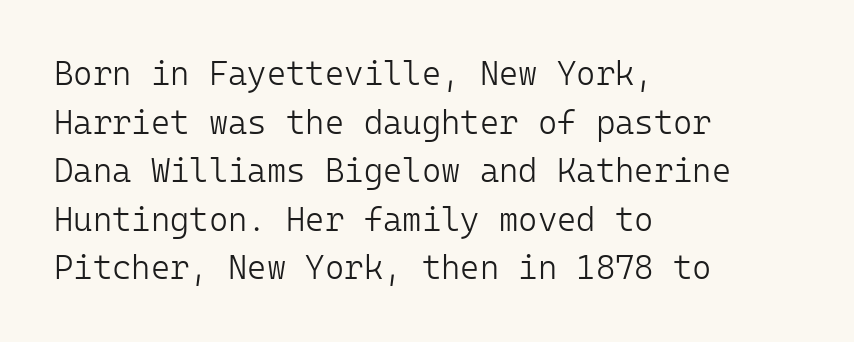
The image shows 33 px light sans-serif type, upright, monospaced; set left-aligned, normal line spacing (1.47x), normal letter spacing, not underlined; low stroke contrast and a medium x-height.
